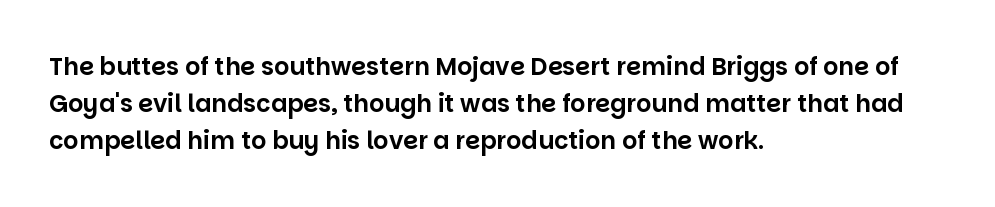
This is roman type, the default non-slanted kind. The lines in this sample share a left origin and differ only in where they stop. Glance below the letters and you will spot only blank space. The line-height multiplier appears to be the usual default. No extra tracking has been applied to these lines.
